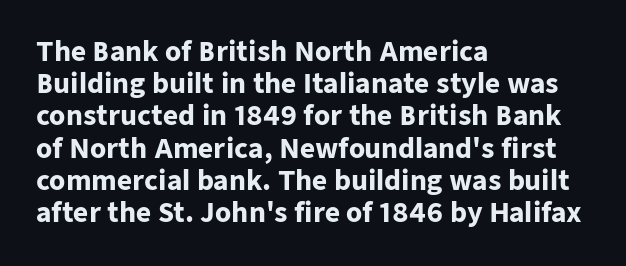
Descenders hang freely into open space. Rendered with straight, roman letterforms. The strokes are fattened all the way to bold. This rendering uses left alignment, leaving the right contour irregular.
